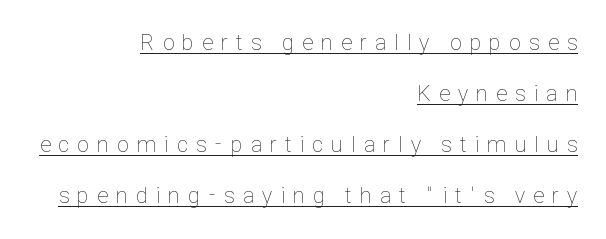
The image shows 22 px text type, upright; set right-aligned, loose line spacing (2.32x), unusually wide letter spacing (+0.38 em), underlined.
